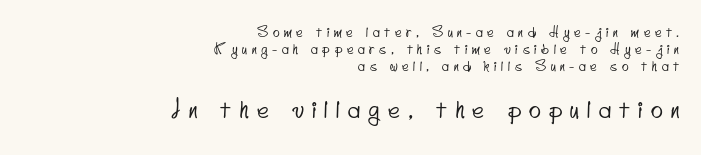
Q: Is the text underlined? A: No.
Q: How is the paragraph aligned? A: Right-aligned.
Q: Is the spacing between letters normal or unusually wide? A: Unusually wide.
Q: Which block of text is set in a larger size, the first (top) or the second (bottom)? A: The second (bottom) one.
